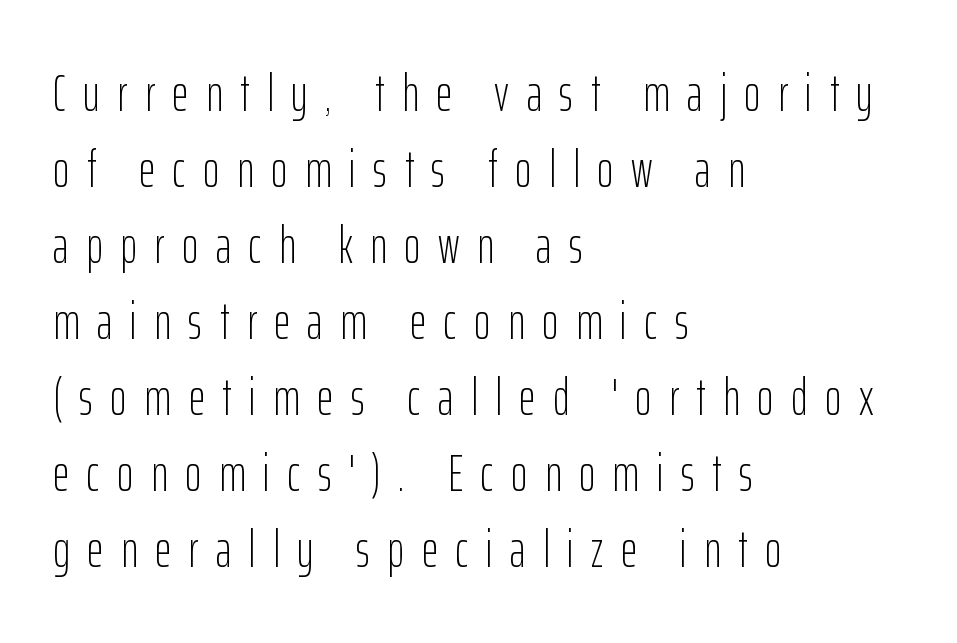
Q: Is the text bold? A: No.
Q: Is the text italic (slanted)? A: No, it is upright.
Q: Is the typeface a serif or a sans-serif typeface? A: Sans-serif.
Q: Is the text underlined? A: No.
Q: How is the paragraph aligned? A: Left-aligned.
Q: Is the spacing between letters normal or unusually wide? A: Unusually wide.
Q: Is the spacing between lines tight, normal or loose? A: Normal.
Q: Width (condensed, normal, or wide)? A: Condensed.
Q: Stroke contrast? A: Low.
Q: x-height? A: Medium.
Q: Monospaced? A: No.
